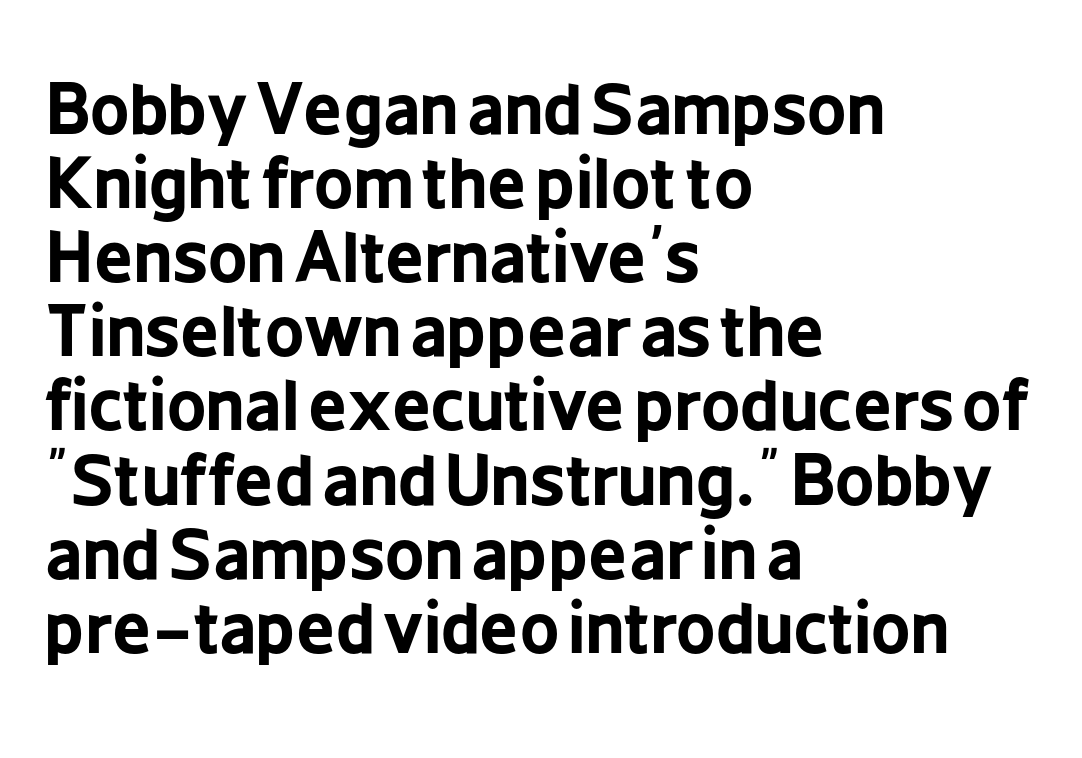
Do the characters align in a grid? No, the font is proportional. Bold? Absolutely — the strokes are thick and heavy. Characters remain perfectly vertical along every line. Spacing between characters is what you'd get straight out of the box. No feet cap the strokes, marking this as sans-serif type.
